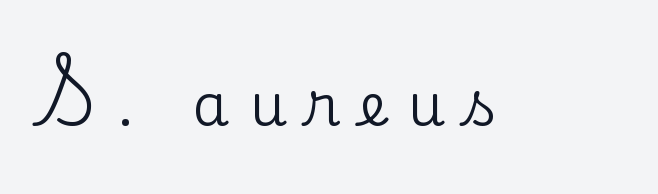
The lettering holds an erect, upright posture throughout. The horizontal fit of the characters is loose and conspicuously gappy. Check the space under the baseline: it is left empty. The typeface chosen for these lines features serifs. Varying glyph widths throughout — classic text-font behaviour.
